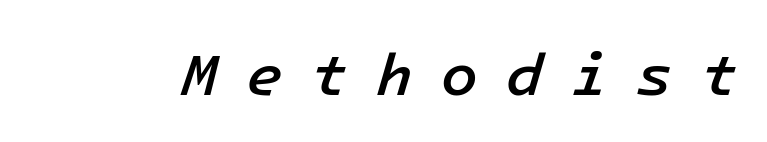
The image shows 60 px semibold type, italic (leaning right); set unusually wide letter spacing (+0.47 em), not underlined; low stroke contrast and a medium x-height.
